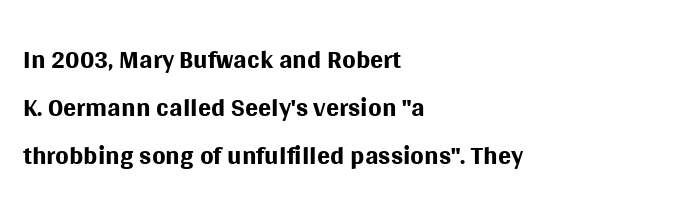
Q: Is the text bold? A: No.
Q: Is the text italic (slanted)? A: No, it is upright.
Q: Is the typeface a serif or a sans-serif typeface? A: Sans-serif.
Q: Is the text underlined? A: No.
Q: How is the paragraph aligned? A: Left-aligned.
Q: Is the spacing between letters normal or unusually wide? A: Normal.
Q: Width (condensed, normal, or wide)? A: Normal.
Q: Stroke contrast? A: Medium.
Q: x-height? A: Large.
Q: Monospaced? A: No.
